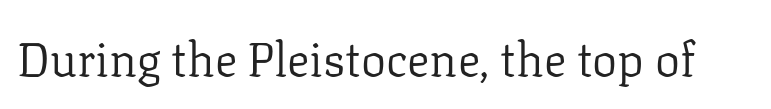
Upright lettering throughout. A light-to-regular cut is what we see here. Beneath every word, the page is bare. The letterforms sit shoulder to shoulder at normal distance.
